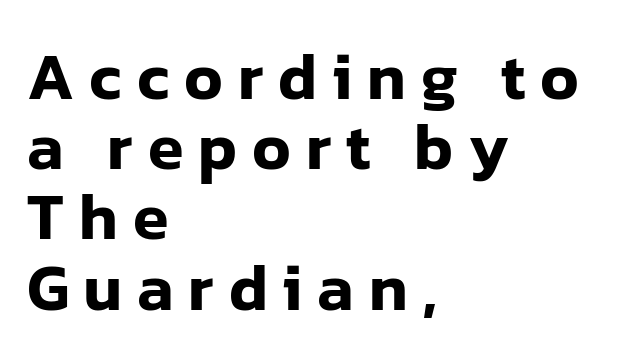
Q: Is the text italic (slanted)? A: No, it is upright.
Q: Is the typeface a serif or a sans-serif typeface? A: Sans-serif.
Q: Is the text underlined? A: No.
Q: How is the paragraph aligned? A: Left-aligned.
Q: Is the spacing between letters normal or unusually wide? A: Unusually wide.
Q: Is the spacing between lines tight, normal or loose? A: Tight.
Q: Width (condensed, normal, or wide)? A: Normal.
Q: Stroke contrast? A: Low.
Q: x-height? A: Medium.
Q: Monospaced? A: No.
